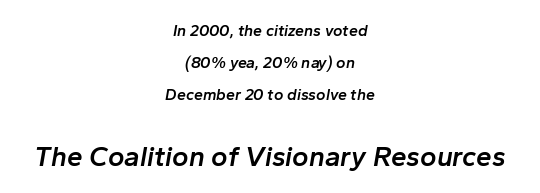
{"italic": "yes", "lean": "right", "slant_degrees": 10, "bold": "semi", "weight": "semibold", "width": "normal", "stroke_contrast": "low", "x_height": "medium", "monospaced": "no", "underline": "no", "align": "center", "line_spacing": "loose", "line_spacing_ratio": 2.01, "letter_spacing": "normal", "letter_spacing_em": 0.0, "larger_block": "second", "size_ratio": 1.75, "glyph_px": 28}
